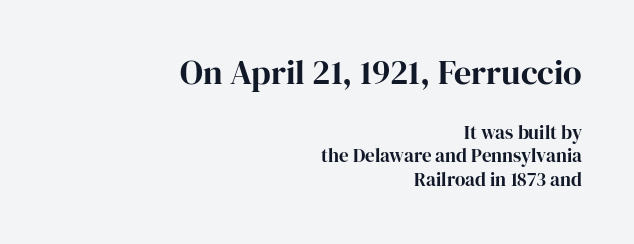
{"serif": "yes", "italic": "no", "width": "normal", "stroke_contrast": "high", "x_height": "medium", "monospaced": "no", "underline": "no", "align": "right", "line_spacing_ratio": 1.23, "letter_spacing": "normal", "letter_spacing_em": 0.0, "larger_block": "first", "size_ratio": 1.79, "glyph_px": 34}
